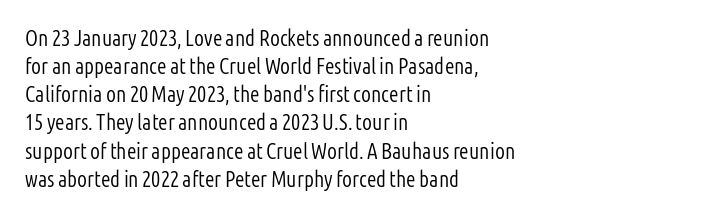
The image shows 22 px text type, upright; set left-aligned, normal line spacing (1.28x), normal letter spacing, not underlined.
